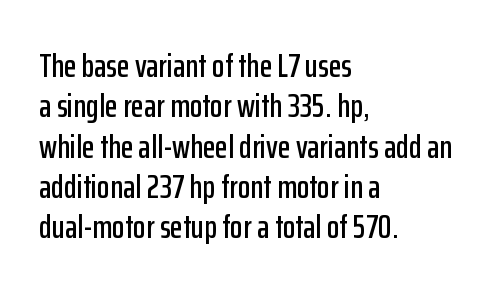
Compared with typical body copy, the letter spacing here is the same. A typesetter would label this face a sans. A roman cut, with each character standing at attention. Each letter keeps its own natural width here, so spacing adapts to shape. Clear beneath every line of the passage.
